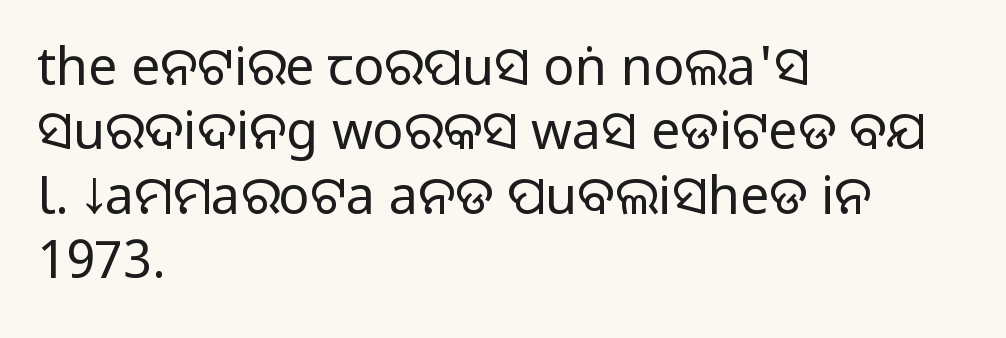
The image shows 52 px regular-weight sans-serif type, upright; set left-aligned, line spacing 1.24x, normal letter spacing, not underlined; low stroke contrast and a large x-height.
